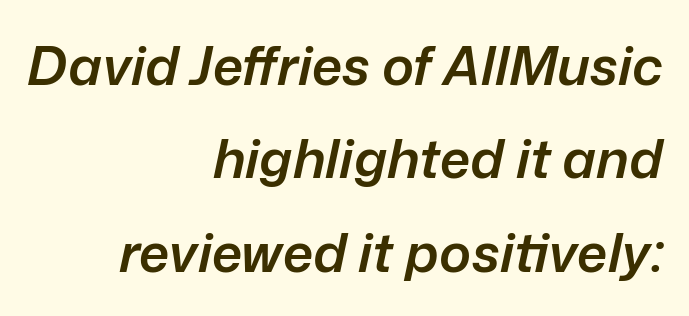
The image shows 54 px semibold type, italic (leaning right); set right-aligned, line spacing 1.73x, normal letter spacing, not underlined; low stroke contrast and a medium x-height.
